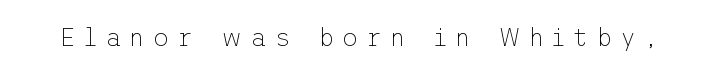
Q: Is the text bold? A: No.
Q: Is the text italic (slanted)? A: No, it is upright.
Q: Is the text underlined? A: No.
Q: Is the spacing between letters normal or unusually wide? A: Unusually wide.
